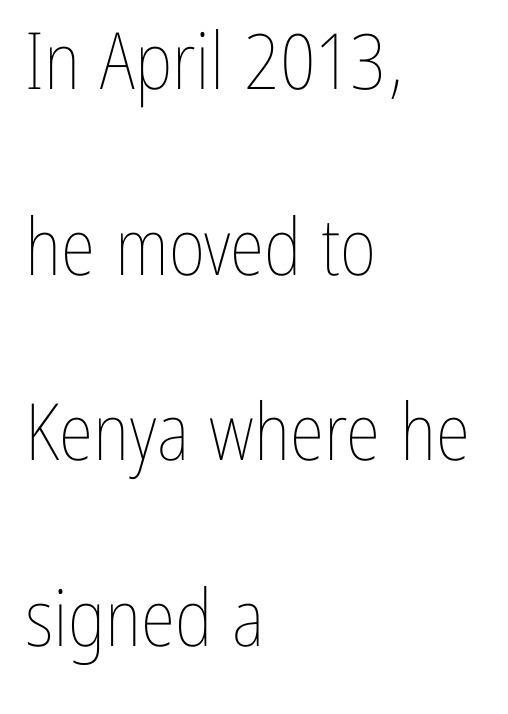
The image shows 79 px thin, condensed type, upright; set left-aligned, loose line spacing (2.35x), normal letter spacing, not underlined; low stroke contrast and a medium x-height.
